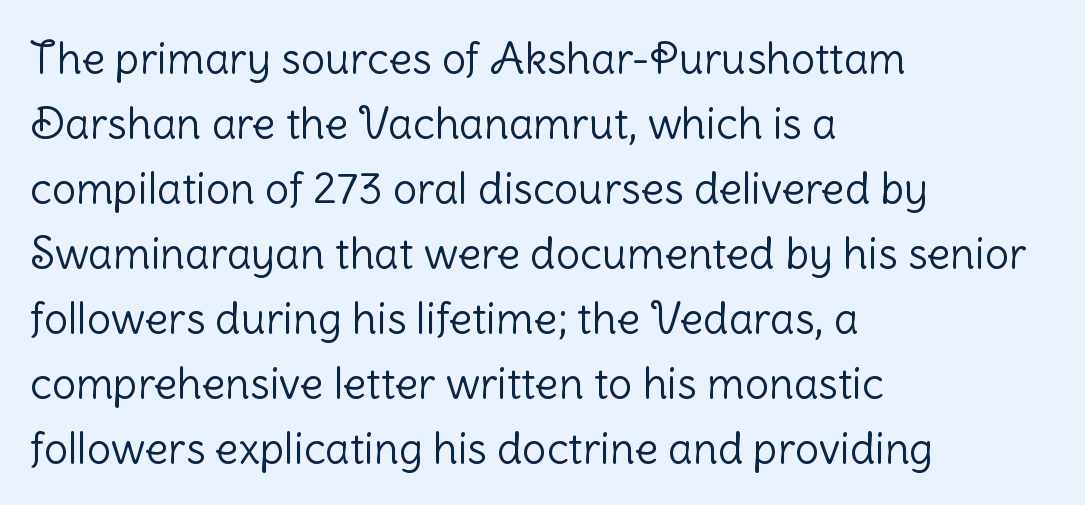
The image shows 43 px light sans-serif type, upright; set left-aligned, normal line spacing (1.51x), normal letter spacing, not underlined; low stroke contrast and a medium x-height.
